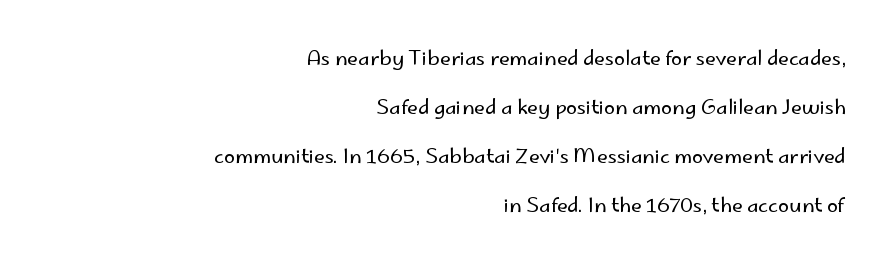
The image shows 20 px text type, upright; set right-aligned, loose line spacing (2.45x), normal letter spacing, not underlined.
